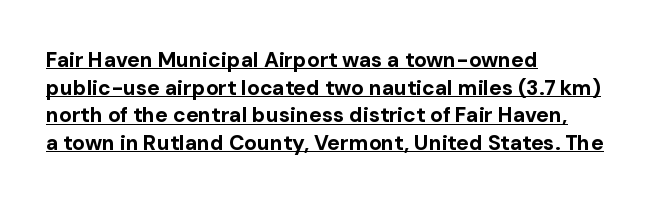
{"italic": "no", "bold": "yes", "underline": "yes", "align": "left", "line_spacing": "normal", "line_spacing_ratio": 1.32, "letter_spacing": "normal", "letter_spacing_em": 0.0, "glyph_px": 21}
